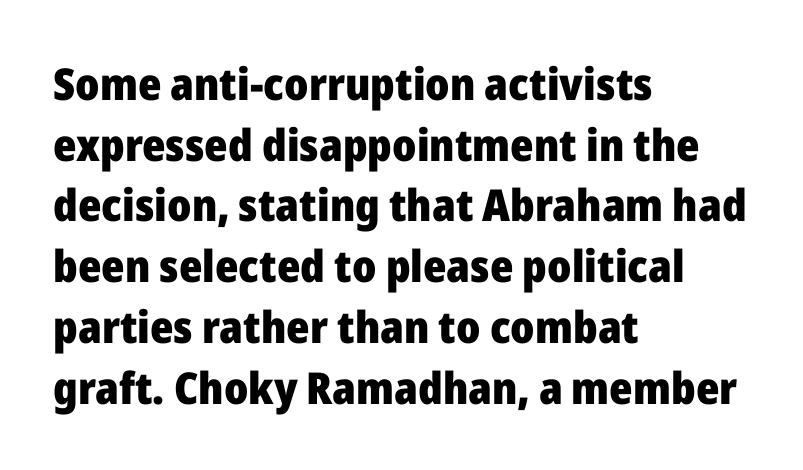
The image shows 44 px heavy sans-serif type, upright; set left-aligned, normal line spacing (1.38x), normal letter spacing, not underlined; low stroke contrast and a medium x-height.
